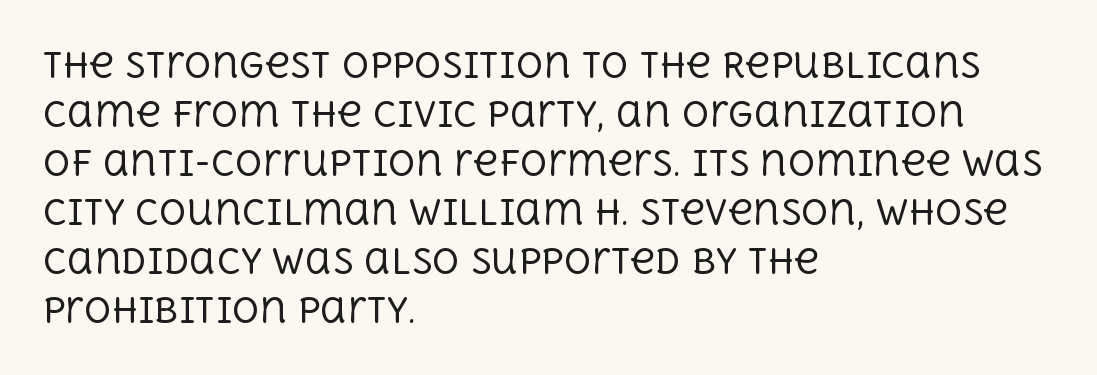
Q: Is the text bold? A: No.
Q: Is the text italic (slanted)? A: No, it is upright.
Q: Is the typeface a serif or a sans-serif typeface? A: Serif.
Q: Is the text underlined? A: No.
Q: How is the paragraph aligned? A: Left-aligned.
Q: Is the spacing between letters normal or unusually wide? A: Normal.
Q: Is the spacing between lines tight, normal or loose? A: Normal.
Q: Width (condensed, normal, or wide)? A: Normal.
Q: x-height? A: Large.
Q: Monospaced? A: No.
